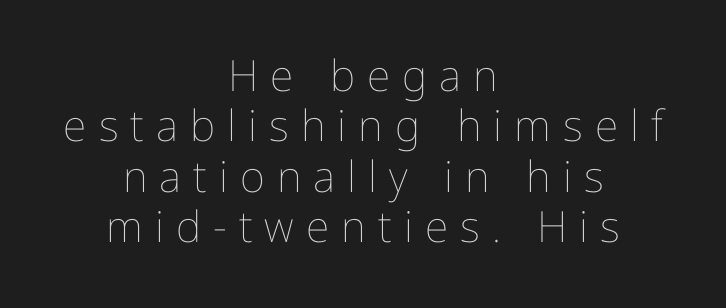
{"italic": "no", "bold": "no", "weight": "thin", "width": "condensed", "stroke_contrast": "low", "x_height": "medium", "monospaced": "no", "underline": "no", "align": "center", "line_spacing_ratio": 1.17, "letter_spacing": "wide", "letter_spacing_em": 0.28, "glyph_px": 43}
